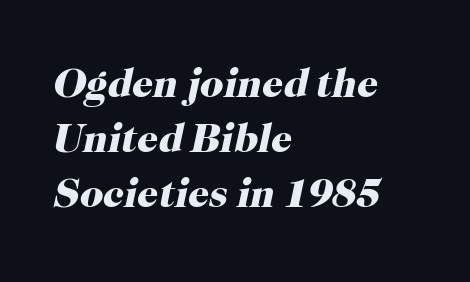
The image shows 41 px heavy serif type, italic (leaning right); set left-aligned, normal line spacing (1.34x), normal letter spacing, not underlined; high stroke contrast and a medium x-height.
